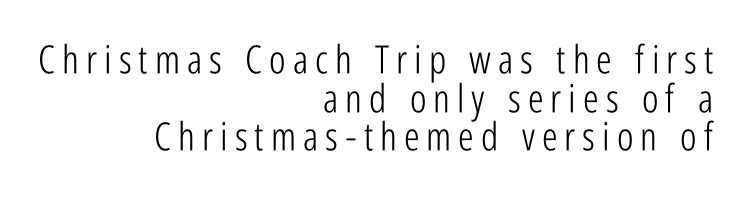
The image shows 39 px light, condensed sans-serif type, upright; set right-aligned, tight line spacing (0.99x), not underlined; low stroke contrast and a medium x-height.
